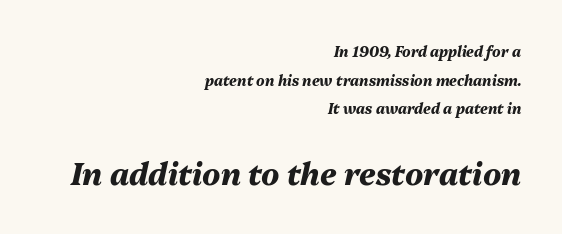
The image shows 30 px heavy type, italic (leaning right); set right-aligned, loose line spacing (2.04x), normal letter spacing, not underlined; the second (bottom) block is 2.14x larger; medium stroke contrast and a medium x-height.
